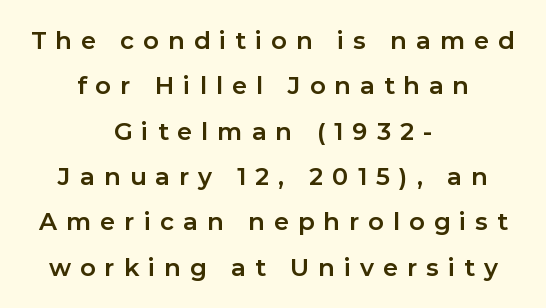
The image shows 24 px bold type, upright; set centered, line spacing 1.89x, unusually wide letter spacing (+0.38 em), not underlined.
